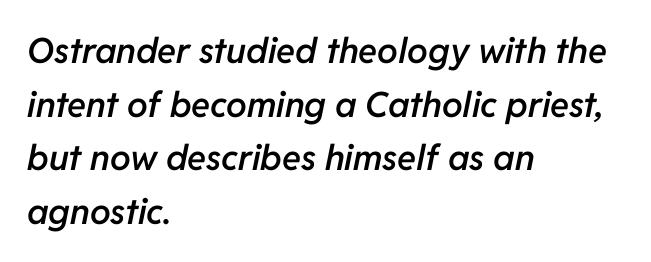
Leading: standard. Tall strokes in this sample are angled rather than plumb. These lines stack with their left ends in a neat column. This sample has the flowing, uneven cadence of proportional lettering. Unmarked baselines from the first word to the last.
